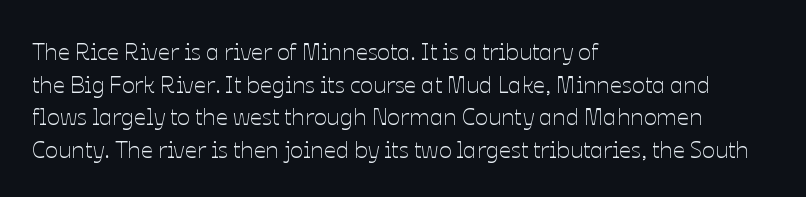
{"italic": "no", "bold": "no", "underline": "no", "align": "left", "line_spacing": "normal", "line_spacing_ratio": 1.36, "letter_spacing": "normal", "letter_spacing_em": 0.0, "glyph_px": 24}
